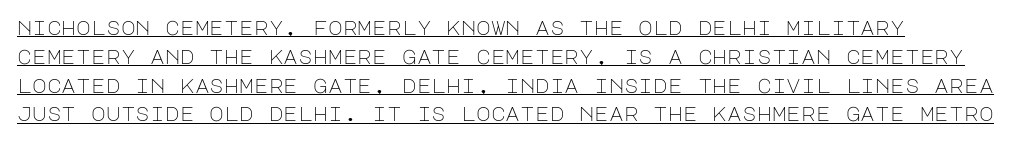
Weight: regular or lighter. Tall strokes in this sample are plumb rather than angled. This sample keeps an unexceptional amount of space between lines. The horizontal fit of the characters is conventional and even. The glyphs are accompanied by a horizontal stroke just below them. The text block is weighted toward the left margin, trailing off unevenly rightward.
